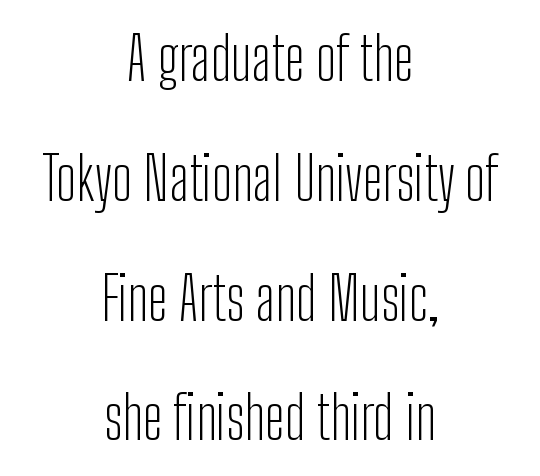
The tracking reads as untouched default to a designer's eye. Quick note: underline off. The font is comparable to plain body text, perhaps lighter. The axis of the letterforms is exactly vertical. Airy leading.
